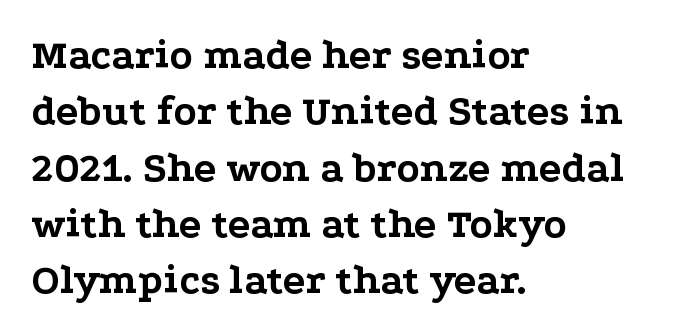
{"serif": "yes", "italic": "no", "bold": "yes", "weight": "bold", "width": "wide", "stroke_contrast": "low", "x_height": "medium", "monospaced": "no", "underline": "no", "align": "left", "line_spacing": "normal", "line_spacing_ratio": 1.34, "letter_spacing": "normal", "letter_spacing_em": 0.0, "glyph_px": 42}
